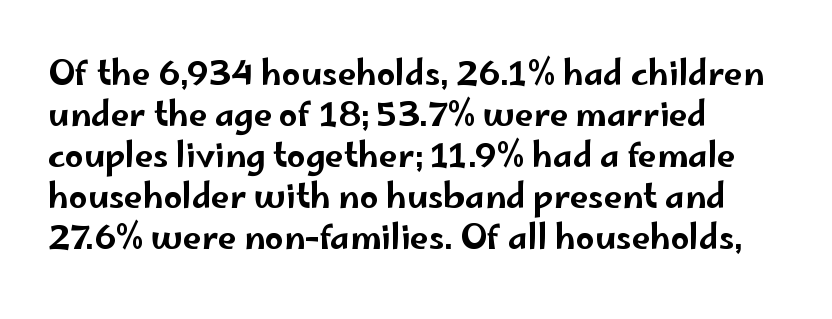
Q: Is the text italic (slanted)? A: No, it is upright.
Q: Is the typeface a serif or a sans-serif typeface? A: Sans-serif.
Q: Is the text underlined? A: No.
Q: How is the paragraph aligned? A: Left-aligned.
Q: Is the spacing between letters normal or unusually wide? A: Normal.
Q: Width (condensed, normal, or wide)? A: Wide.
Q: Stroke contrast? A: Low.
Q: x-height? A: Small.
Q: Monospaced? A: No.
